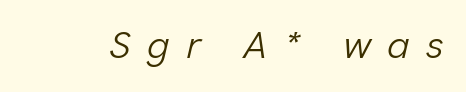
{"italic": "yes", "lean": "right", "slant_degrees": 13, "bold": "no", "weight": "light", "width": "normal", "stroke_contrast": "low", "x_height": "medium", "monospaced": "no", "underline": "no", "letter_spacing": "wide", "letter_spacing_em": 0.41, "glyph_px": 39}
